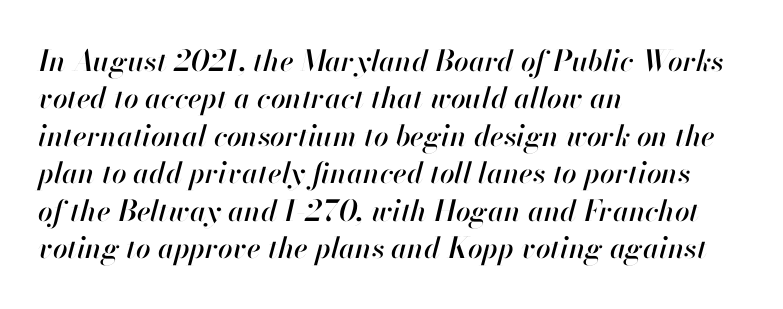
What's the leading like? Ordinary, nothing unusual. Here the glyphs are tracked normally, forming tight word shapes. The letters are slanted; this is an italic face. Letters rest on an invisible, unmarked baseline.
